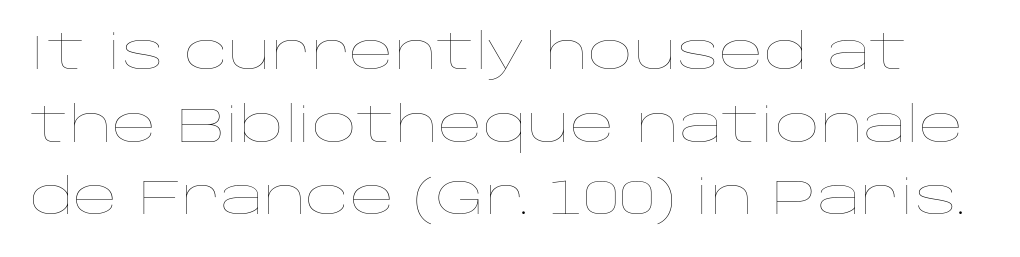
The image shows 49 px thin, wide type, upright; set normal line spacing (1.48x), normal letter spacing, not underlined; low stroke contrast and a large x-height.
